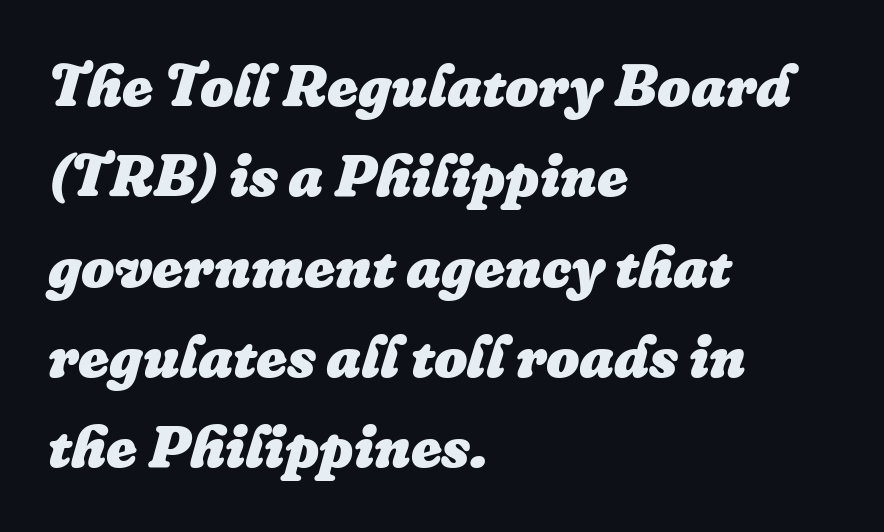
{"italic": "yes", "lean": "right", "slant_degrees": 16, "bold": "yes", "weight": "heavy", "width": "normal", "stroke_contrast": "low", "x_height": "medium", "monospaced": "no", "underline": "no", "align": "left", "line_spacing": "normal", "line_spacing_ratio": 1.53, "letter_spacing": "normal", "letter_spacing_em": 0.0, "glyph_px": 59}
